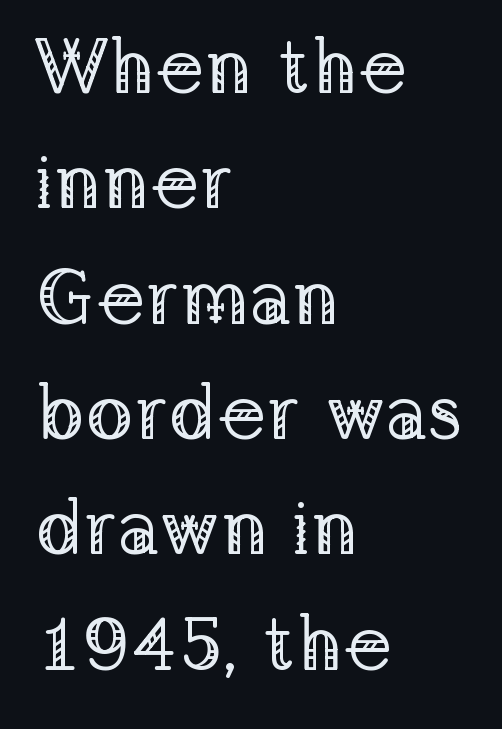
Q: Is the text bold? A: No.
Q: Is the text italic (slanted)? A: No, it is upright.
Q: Is the typeface a serif or a sans-serif typeface? A: Serif.
Q: Is the text underlined? A: No.
Q: How is the paragraph aligned? A: Left-aligned.
Q: Is the spacing between letters normal or unusually wide? A: Normal.
Q: Is the spacing between lines tight, normal or loose? A: Normal.
Q: Width (condensed, normal, or wide)? A: Normal.
Q: Stroke contrast? A: Low.
Q: x-height? A: Medium.
Q: Monospaced? A: No.
